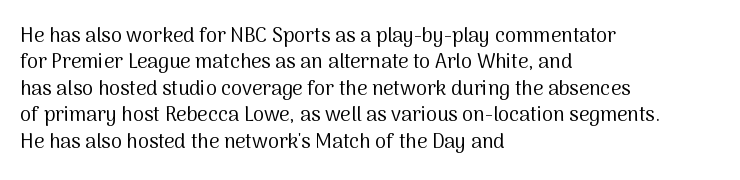
{"italic": "no", "bold": "no", "underline": "no", "align": "left", "line_spacing": "normal", "line_spacing_ratio": 1.32, "letter_spacing": "normal", "letter_spacing_em": 0.0, "glyph_px": 20}
